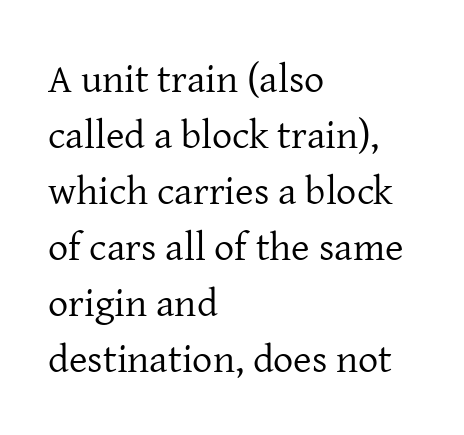
The rendering keeps characters at their native spacing. Whoever set this chose a conventional vertical rhythm. Unlike a clean sans, this face finishes its strokes with serifs. The specimen reads as upright at a glance.
